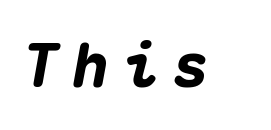
{"italic": "yes", "lean": "right", "slant_degrees": 10, "bold": "yes", "weight": "heavy", "width": "normal", "stroke_contrast": "medium", "x_height": "medium", "monospaced": "yes", "underline": "no", "letter_spacing": "wide", "letter_spacing_em": 0.22, "glyph_px": 61}
